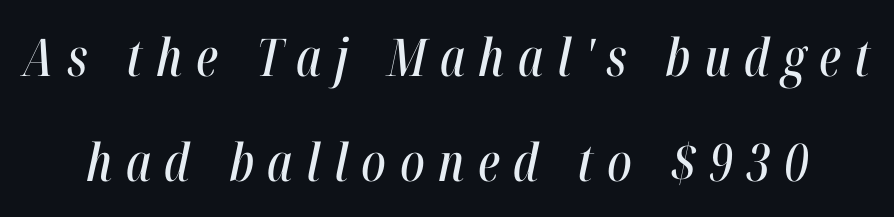
Caption: expanded tracking, letters set apart. This is oblique type, the kind used for emphasis or titles. The passage shown is typed in a proportional face where columns would drift. Airy leading.
